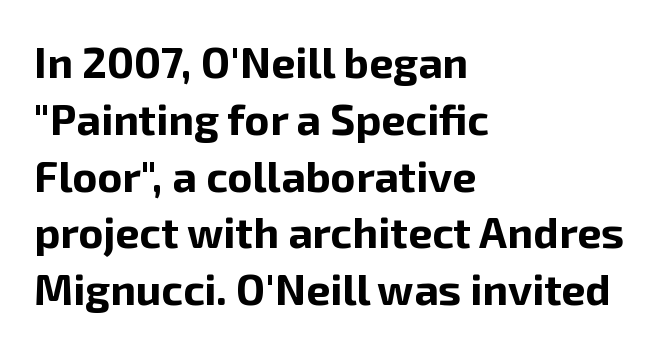
The image shows 43 px bold sans-serif type, upright; set left-aligned, normal line spacing (1.32x), normal letter spacing, not underlined; low stroke contrast and a medium x-height.
